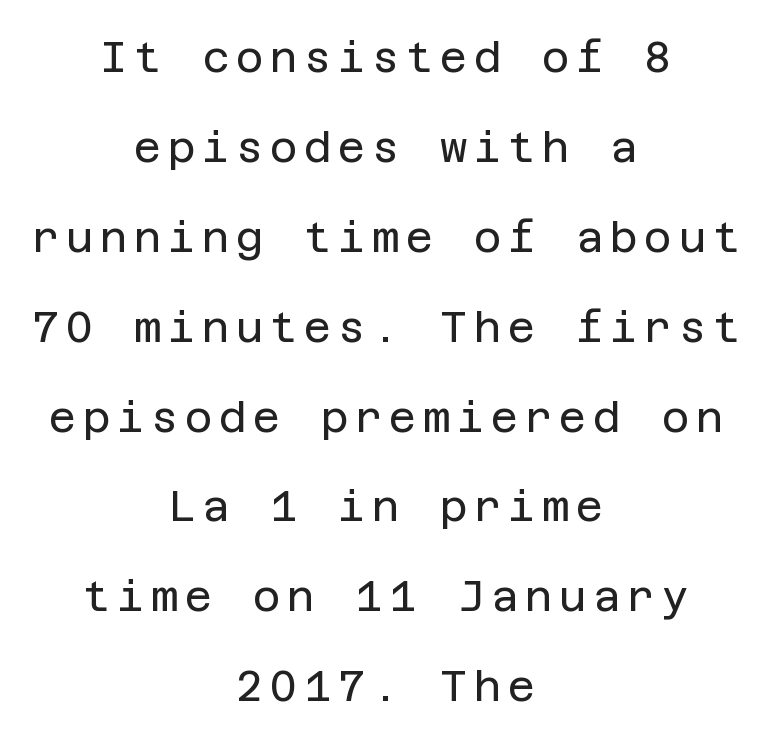
Does the type have serifs? No, each stem ends abruptly. Stems and bowls with no extra thickness — not bold. A bare baseline throughout the passage. Where is the straight margin? There isn't one; the lines are centered.
